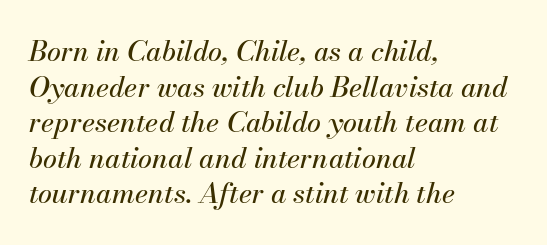
The image shows 28 px text type, italic (leaning right); set left-aligned, normal line spacing (1.27x), normal letter spacing, not underlined; medium stroke contrast and a small x-height.
